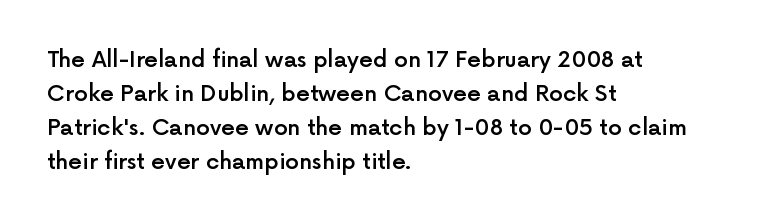
Students, note that the glyphs here touch the page at normal intervals. The line-height multiplier appears to be the usual default. Horizontal alignment here is leftward, the default for most running prose. Descenders are the only things crossing below the line. A bit beefed up — I'd call it semibold rather than bold. You can tell it's not italic because the verticals are truly vertical.
